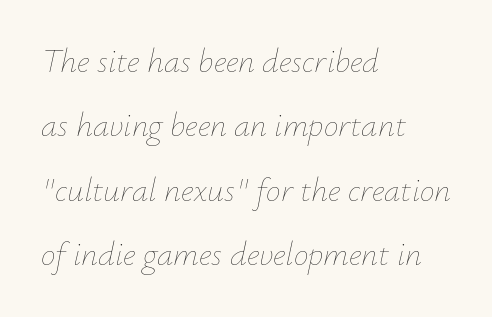
These lines stand farther apart than default settings would place them. Nobody touched the tracking dial on this one. The face looks like a standard text weight, possibly lighter. Every row of glyphs begins at an identical x-position on the left. The letters are slanted; this is an italic face.
